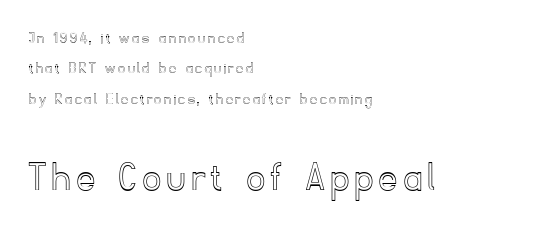
Each letter keeps its own natural width here, so spacing adapts to shape. Of the two passages, the one underneath uses the larger point size. The words here are not underlined. These lines were composed using upright roman letters. Horizontally, the lines are justified to the leading edge only.
